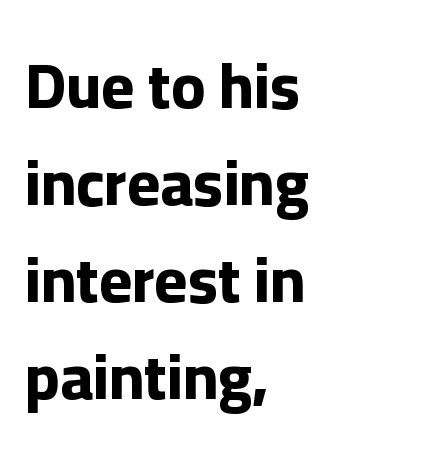
Spacing verdict: proportional, widths tailored to each character. Compared with typical paragraphs, the rows here are spaced about the same. One-word summary of the alignment: left. The glyphs have the mass of a bold cut. Unlike italic type, these characters show no tilt at all. To sum up the face: it is a sans, with no serifs.
